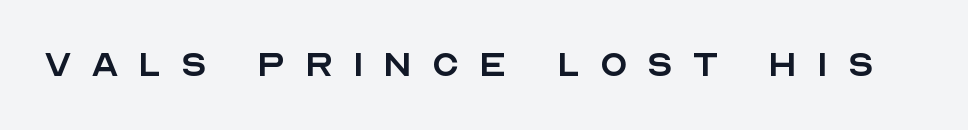
The image shows 45 px regular-weight sans-serif type, upright; set unusually wide letter spacing (+0.43 em), not underlined; a large x-height.
